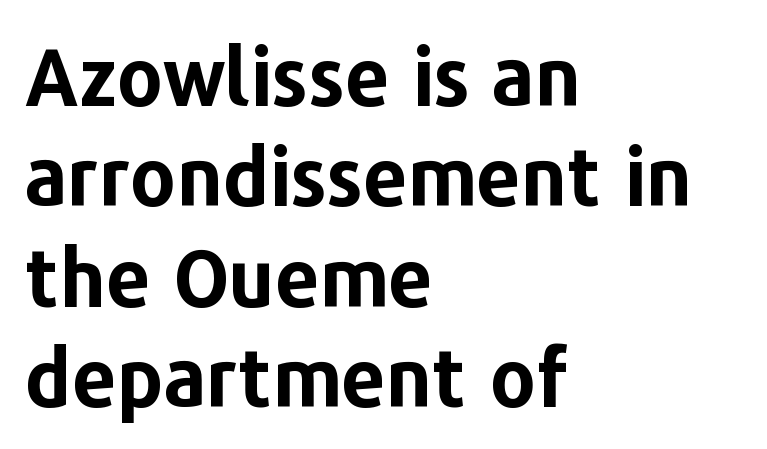
The image shows 79 px bold sans-serif type, upright; set left-aligned, normal line spacing (1.27x), normal letter spacing, not underlined; low stroke contrast and a medium x-height.
